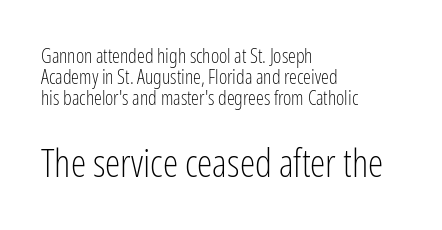
Q: Is the text bold? A: No.
Q: Is the text italic (slanted)? A: No, it is upright.
Q: Is the typeface a serif or a sans-serif typeface? A: Sans-serif.
Q: Is the text underlined? A: No.
Q: How is the paragraph aligned? A: Left-aligned.
Q: Is the spacing between letters normal or unusually wide? A: Normal.
Q: Is the spacing between lines tight, normal or loose? A: Tight.
Q: Which block of text is set in a larger size, the first (top) or the second (bottom)? A: The second (bottom) one.
Q: Width (condensed, normal, or wide)? A: Condensed.
Q: Stroke contrast? A: Low.
Q: x-height? A: Medium.
Q: Monospaced? A: No.
